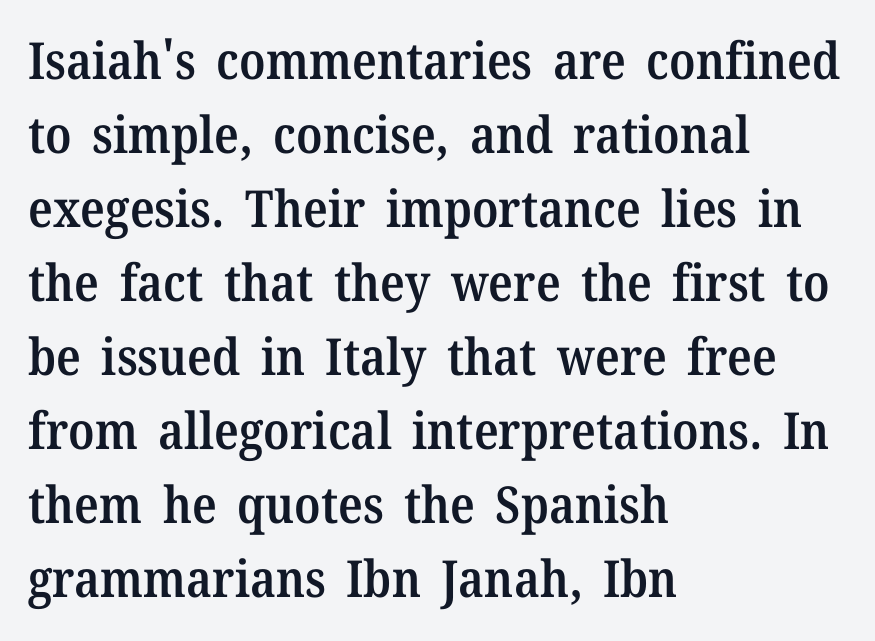
The image shows 51 px semibold serif type, upright; set left-aligned, normal line spacing (1.45x), normal letter spacing, not underlined; medium stroke contrast and a medium x-height.
